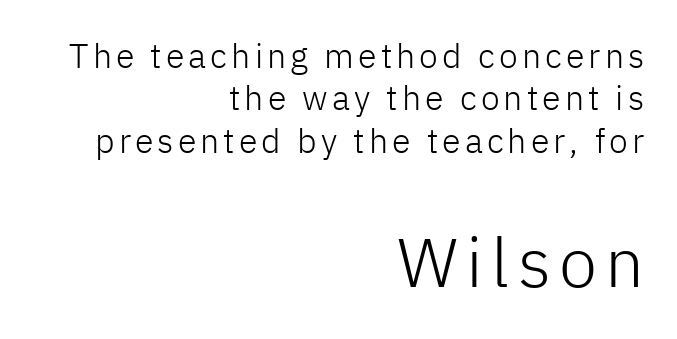
{"serif": "no", "italic": "no", "bold": "no", "weight": "light", "width": "normal", "stroke_contrast": "low", "x_height": "medium", "monospaced": "no", "underline": "no", "align": "right", "line_spacing": "normal", "line_spacing_ratio": 1.25, "larger_block": "second", "size_ratio": 2.03, "glyph_px": 69}
